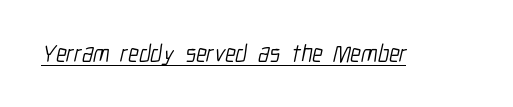
{"bold": "no", "underline": "yes", "letter_spacing": "normal", "letter_spacing_em": 0.0, "glyph_px": 24}
